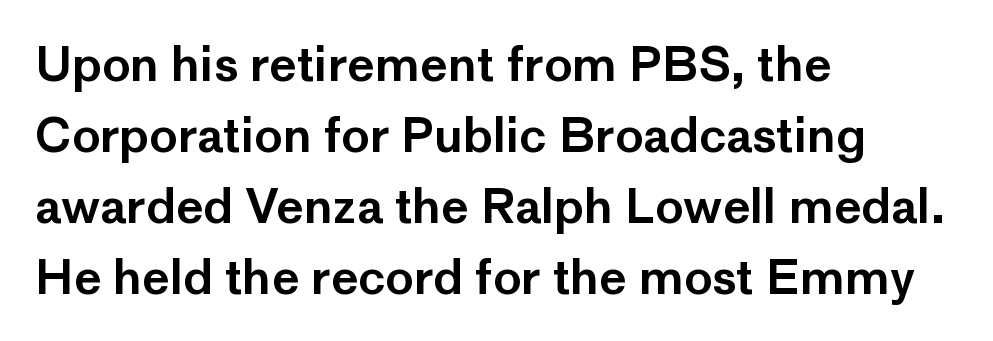
Q: Is the text italic (slanted)? A: No, it is upright.
Q: Is the typeface a serif or a sans-serif typeface? A: Sans-serif.
Q: Is the text underlined? A: No.
Q: How is the paragraph aligned? A: Left-aligned.
Q: Is the spacing between letters normal or unusually wide? A: Normal.
Q: Is the spacing between lines tight, normal or loose? A: Normal.
Q: Width (condensed, normal, or wide)? A: Normal.
Q: Stroke contrast? A: Low.
Q: x-height? A: Medium.
Q: Monospaced? A: No.
